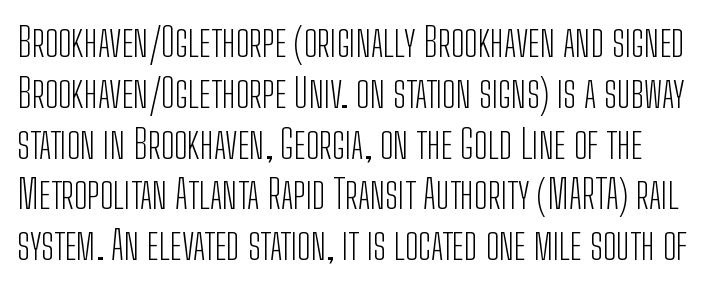
{"serif": "no", "italic": "no", "bold": "no", "weight": "light", "width": "condensed", "stroke_contrast": "low", "x_height": "medium", "monospaced": "no", "underline": "no", "line_spacing": "normal", "line_spacing_ratio": 1.27, "letter_spacing": "normal", "letter_spacing_em": 0.0, "glyph_px": 40}
